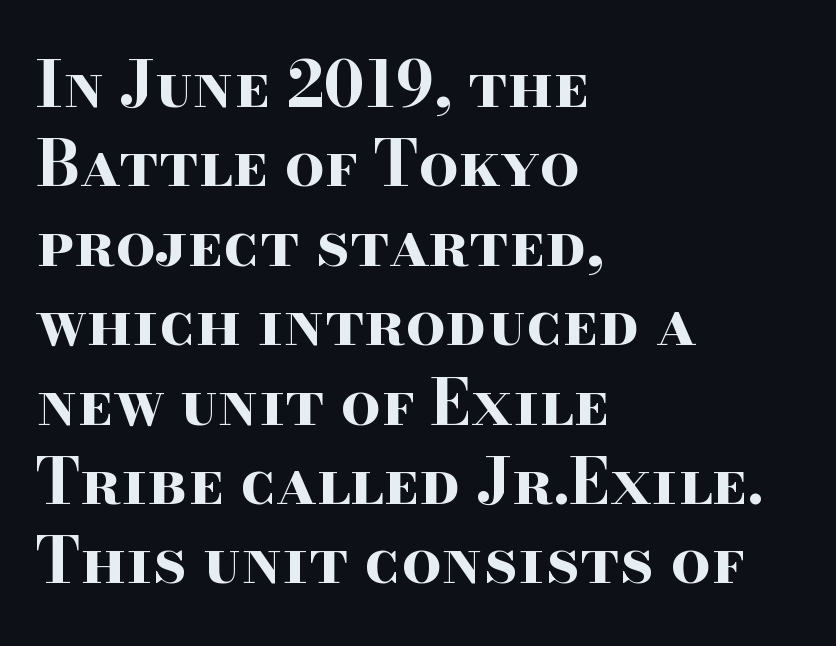
{"serif": "yes", "italic": "no", "bold": "yes", "weight": "bold", "width": "wide", "stroke_contrast": "high", "x_height": "small", "monospaced": "no", "underline": "no", "align": "left", "line_spacing": "normal", "line_spacing_ratio": 1.26, "letter_spacing": "normal", "letter_spacing_em": 0.0, "glyph_px": 63}
